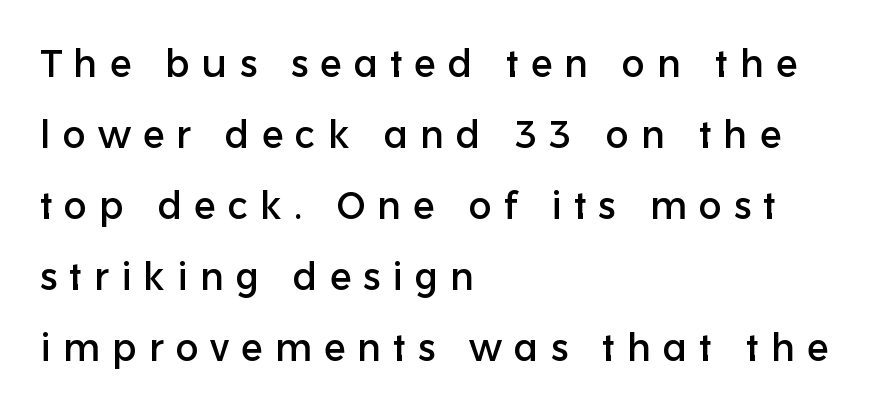
{"serif": "no", "italic": "no", "width": "normal", "stroke_contrast": "low", "x_height": "medium", "monospaced": "no", "underline": "no", "align": "left", "line_spacing_ratio": 1.87, "letter_spacing": "wide", "letter_spacing_em": 0.32, "glyph_px": 38}
